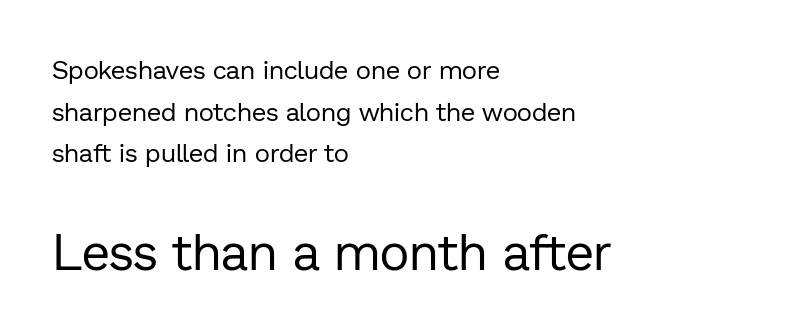
There is no visible air inserted between adjacent glyphs. Where is the straight margin? On the left. Which chunk is bigger? The second one — the bottom block dwarfs the top. Baseline-to-baseline distance is the conventional proportion of letter height.
